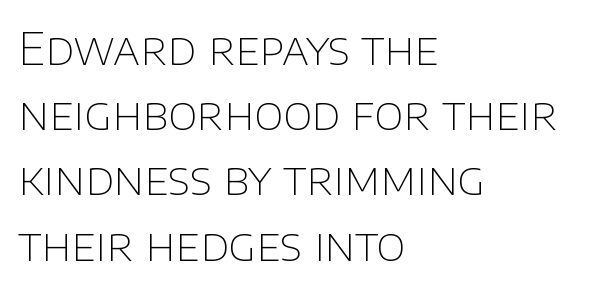
Q: Is the text bold? A: No.
Q: Is the text italic (slanted)? A: No, it is upright.
Q: Is the typeface a serif or a sans-serif typeface? A: Sans-serif.
Q: Is the text underlined? A: No.
Q: How is the paragraph aligned? A: Left-aligned.
Q: Is the spacing between letters normal or unusually wide? A: Normal.
Q: Is the spacing between lines tight, normal or loose? A: Normal.
Q: Width (condensed, normal, or wide)? A: Normal.
Q: Stroke contrast? A: Low.
Q: x-height? A: Large.
Q: Monospaced? A: No.
